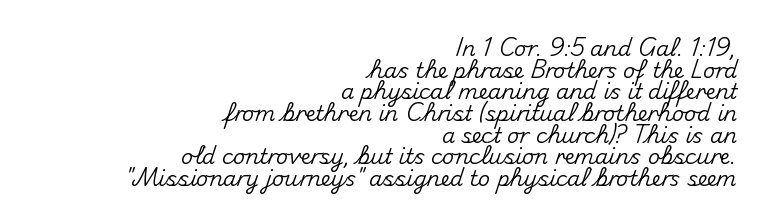
The image shows 21 px text type; set right-aligned, tight line spacing (1.03x), normal letter spacing, not underlined.
